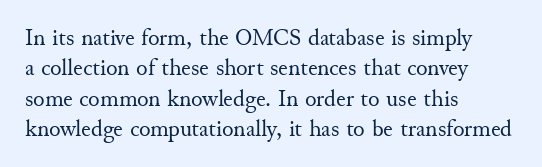
The image shows 24 px text type, upright; set left-aligned, normal line spacing (1.27x), normal letter spacing, not underlined.
